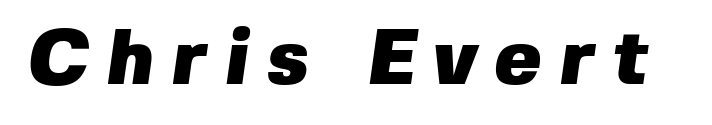
Q: Is the text bold? A: Yes.
Q: Is the typeface a serif or a sans-serif typeface? A: Sans-serif.
Q: Is the text underlined? A: No.
Q: Is the spacing between letters normal or unusually wide? A: Unusually wide.
Q: Width (condensed, normal, or wide)? A: Normal.
Q: Stroke contrast? A: Low.
Q: x-height? A: Medium.
Q: Monospaced? A: No.
